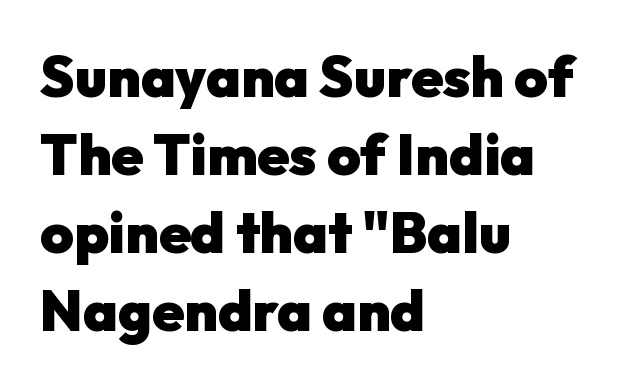
{"serif": "no", "italic": "no", "bold": "yes", "weight": "heavy", "width": "normal", "stroke_contrast": "low", "x_height": "medium", "monospaced": "no", "underline": "no", "align": "left", "line_spacing": "normal", "line_spacing_ratio": 1.37, "letter_spacing": "normal", "letter_spacing_em": 0.0, "glyph_px": 57}
